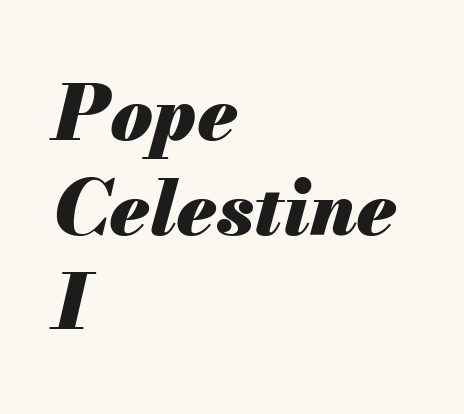
Q: Is the text bold? A: Yes.
Q: Is the text italic (slanted)? A: Yes, it leans right by about 13 degrees.
Q: Is the text underlined? A: No.
Q: How is the paragraph aligned? A: Left-aligned.
Q: Is the spacing between letters normal or unusually wide? A: Normal.
Q: Width (condensed, normal, or wide)? A: Normal.
Q: Stroke contrast? A: Medium.
Q: x-height? A: Small.
Q: Monospaced? A: No.
